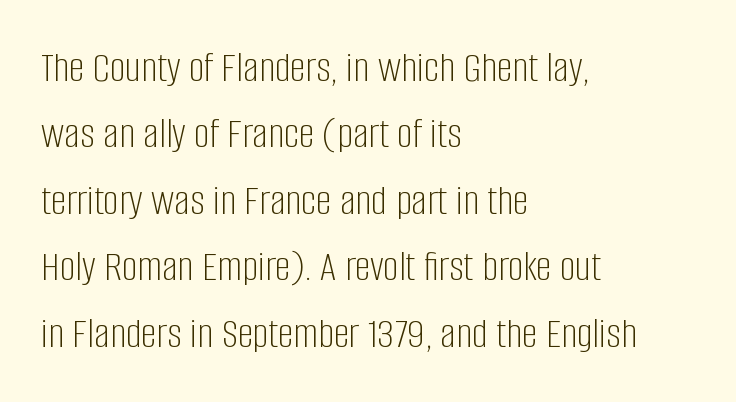
{"serif": "no", "italic": "no", "bold": "no", "weight": "light", "width": "condensed", "stroke_contrast": "low", "x_height": "large", "monospaced": "no", "underline": "no", "align": "left", "line_spacing": "normal", "line_spacing_ratio": 1.51, "letter_spacing": "normal", "letter_spacing_em": 0.0, "glyph_px": 44}
